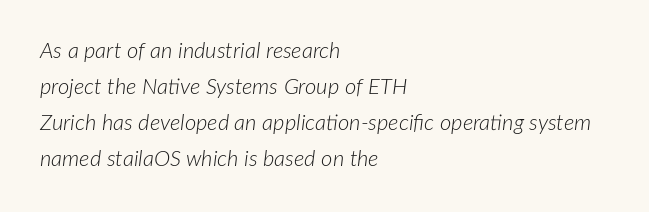
The image shows 22 px text type, italic (leaning right); set left-aligned, normal line spacing (1.64x), normal letter spacing, not underlined.
